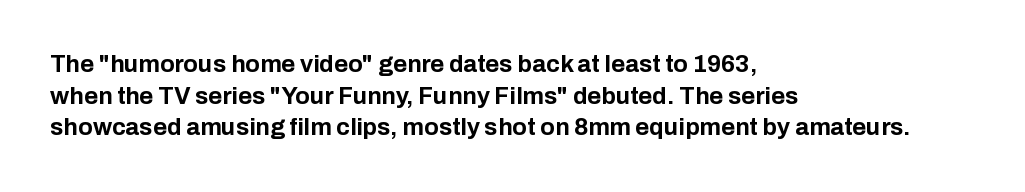
Q: Is the text bold? A: Yes.
Q: Is the text italic (slanted)? A: No, it is upright.
Q: Is the text underlined? A: No.
Q: How is the paragraph aligned? A: Left-aligned.
Q: Is the spacing between letters normal or unusually wide? A: Normal.
Q: Is the spacing between lines tight, normal or loose? A: Normal.
